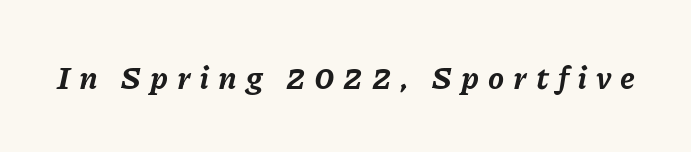
{"italic": "yes", "lean": "right", "slant_degrees": 11, "bold": "yes", "weight": "bold", "width": "normal", "stroke_contrast": "low", "x_height": "medium", "monospaced": "no", "underline": "no", "letter_spacing": "wide", "letter_spacing_em": 0.28, "glyph_px": 32}
